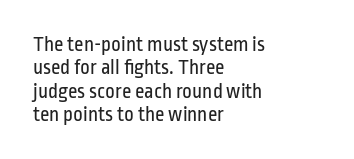
The image shows 21 px text type, upright; set left-aligned, tight line spacing (1.11x), normal letter spacing, not underlined.
